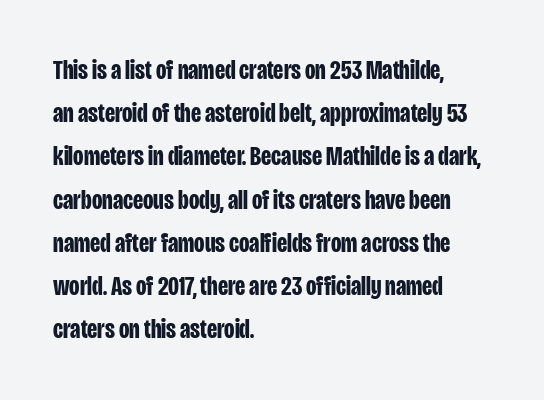
Q: Is the text bold? A: Yes.
Q: Is the text italic (slanted)? A: No, it is upright.
Q: Is the text underlined? A: No.
Q: How is the paragraph aligned? A: Left-aligned.
Q: Is the spacing between letters normal or unusually wide? A: Normal.
Q: Is the spacing between lines tight, normal or loose? A: Normal.
